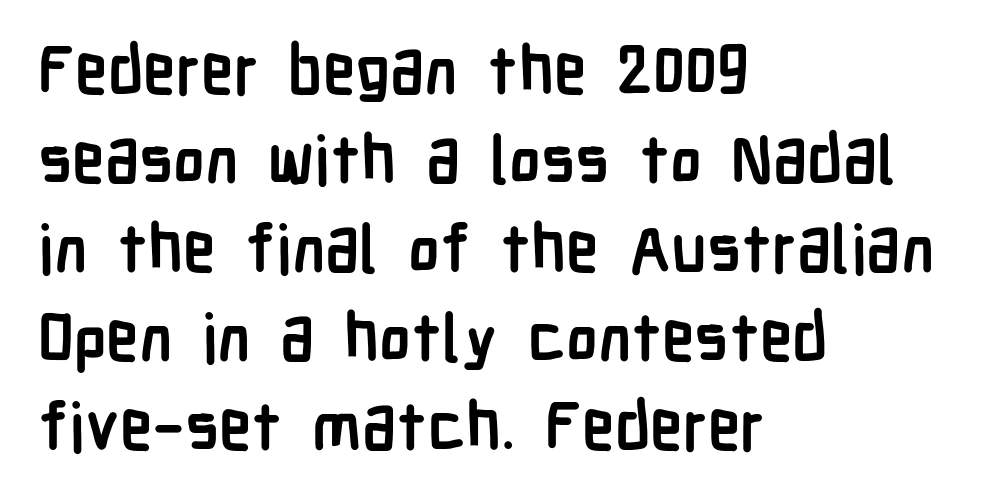
Q: Is the text bold? A: Yes.
Q: Is the text italic (slanted)? A: No, it is upright.
Q: Is the typeface a serif or a sans-serif typeface? A: Sans-serif.
Q: Is the text underlined? A: No.
Q: How is the paragraph aligned? A: Left-aligned.
Q: Is the spacing between letters normal or unusually wide? A: Normal.
Q: Is the spacing between lines tight, normal or loose? A: Normal.
Q: Width (condensed, normal, or wide)? A: Condensed.
Q: Stroke contrast? A: Low.
Q: x-height? A: Medium.
Q: Monospaced? A: No.
